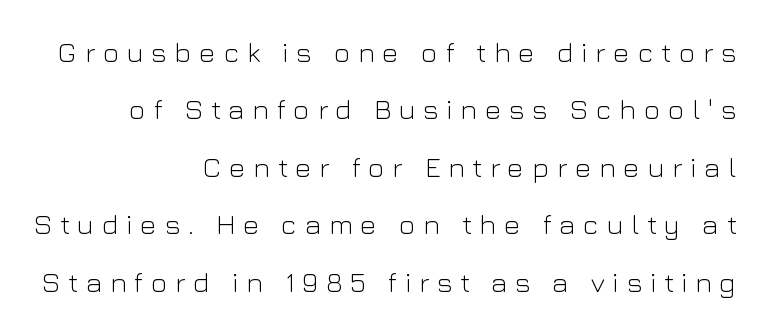
Q: Is the text bold? A: No.
Q: Is the text italic (slanted)? A: No, it is upright.
Q: Is the typeface a serif or a sans-serif typeface? A: Sans-serif.
Q: Is the text underlined? A: No.
Q: How is the paragraph aligned? A: Right-aligned.
Q: Is the spacing between letters normal or unusually wide? A: Unusually wide.
Q: Is the spacing between lines tight, normal or loose? A: Loose.
Q: Width (condensed, normal, or wide)? A: Normal.
Q: Stroke contrast? A: Low.
Q: x-height? A: Medium.
Q: Monospaced? A: No.
